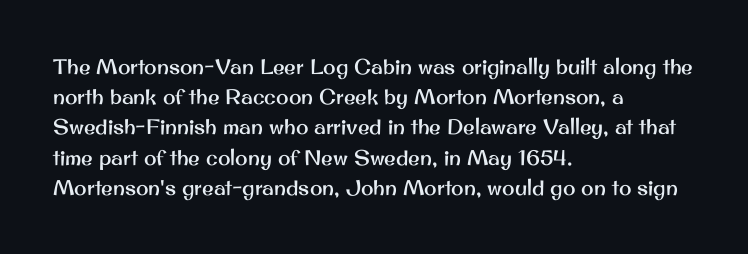
The lines sit at an ordinary, default distance from one another. In terms of posture, this sample is upright. What stands out about the letter spacing? Nothing — it is the standard amount. Leftover space on each line is placed entirely after the last word. Check the space under the baseline: it is left empty.
